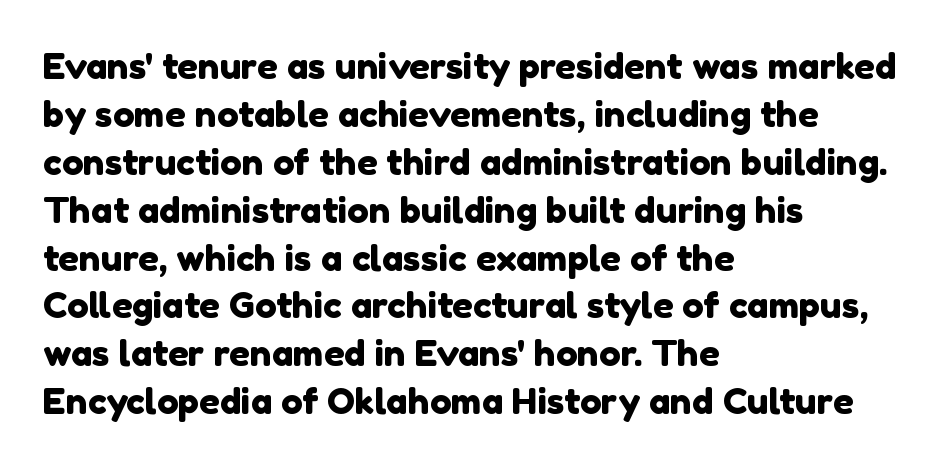
The image shows 36 px sans-serif type; set left-aligned, normal line spacing (1.33x), normal letter spacing, not underlined; a medium x-height.
